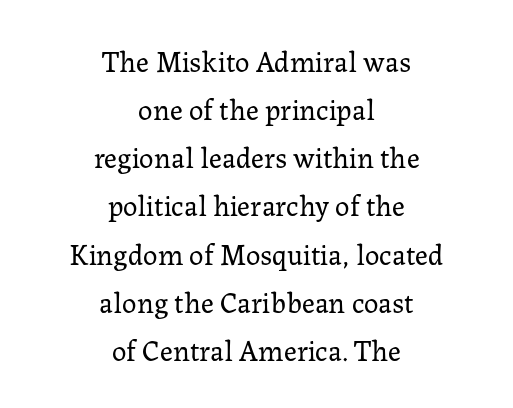
What kind of face is this? One with serifs. The string is rendered with underlining switched off. This sample uses plain, unmodified letter spacing. Interline gaps are of average width in this sample. Nothing heavy about these letters — not bold at all. The lettering stays uniformly vertical, giving the passage a roman look.
